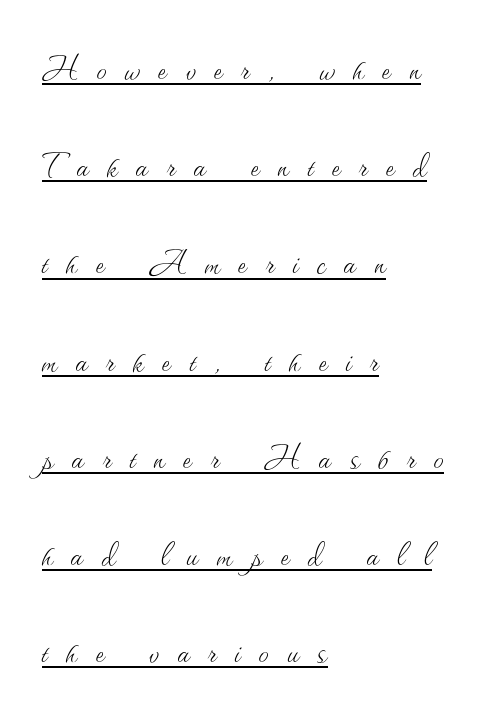
The image shows 41 px thin type; set left-aligned, loose line spacing (2.37x), unusually wide letter spacing (+0.45 em), underlined; medium stroke contrast and a small x-height.
